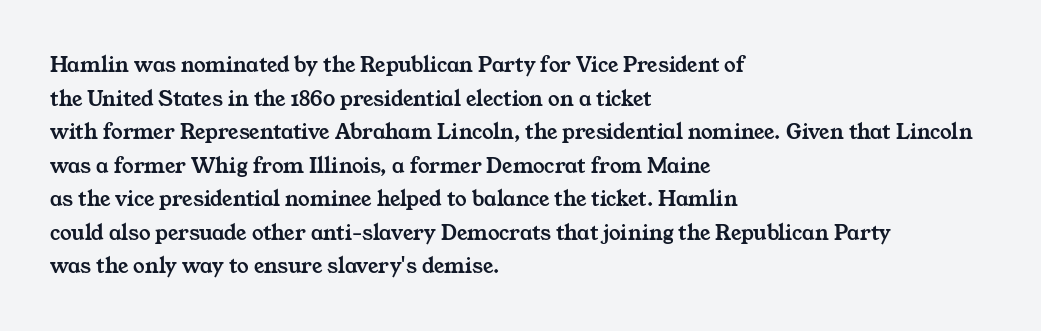
Look at the tracking — it's just the regular setting, nothing added. Any mark beneath the type? The region is blank. Does the copy run flush right? No — it runs flush left. One glance says typical: line gaps are just what's usual.
